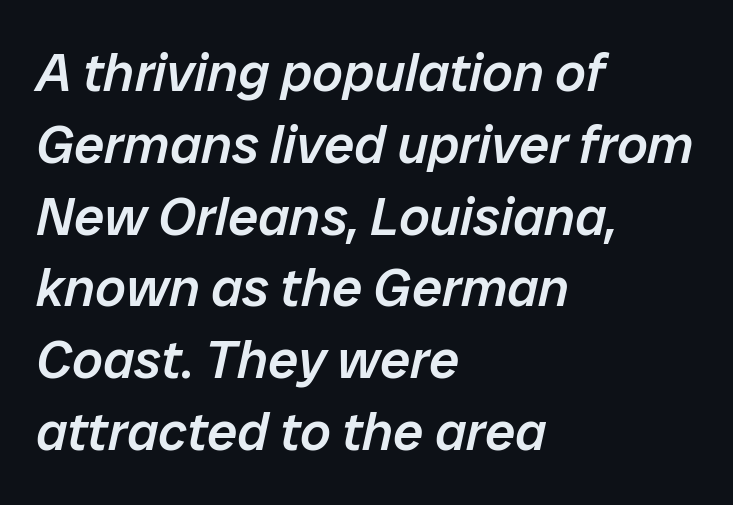
Here the glyphs are tracked normally, forming tight word shapes. Bare-footed words on every line. This is moderately heavy type, rendered in semibold. The glyphs look as if they've been sheared to an angle. Typeset ragged right — the left edge is the straight one.
